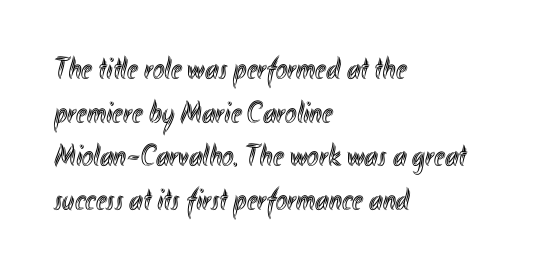
Q: Is the text italic (slanted)? A: Yes.
Q: Is the text underlined? A: No.
Q: How is the paragraph aligned? A: Left-aligned.
Q: Is the spacing between letters normal or unusually wide? A: Normal.
Q: Is the spacing between lines tight, normal or loose? A: Normal.
Q: Width (condensed, normal, or wide)? A: Condensed.
Q: x-height? A: Small.
Q: Monospaced? A: No.
